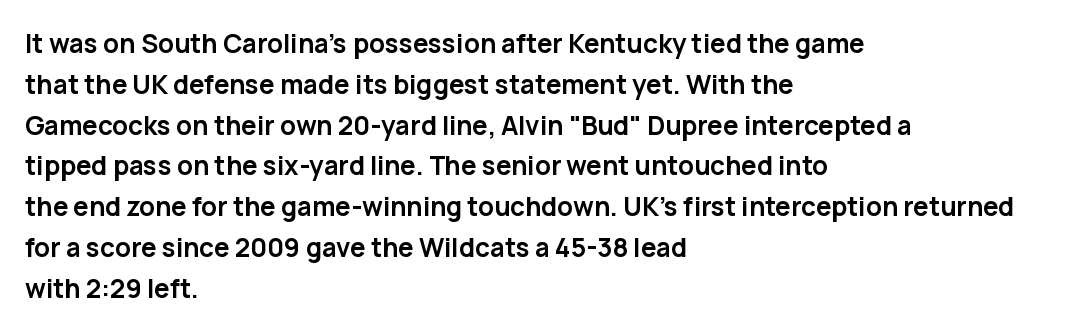
The image shows 26 px bold type, upright; set left-aligned, normal line spacing (1.57x), normal letter spacing, not underlined.
